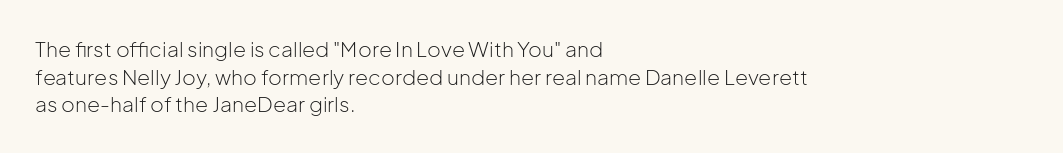
{"italic": "no", "bold": "no", "underline": "no", "align": "left", "line_spacing": "normal", "line_spacing_ratio": 1.31, "letter_spacing": "normal", "letter_spacing_em": 0.0, "glyph_px": 21}
